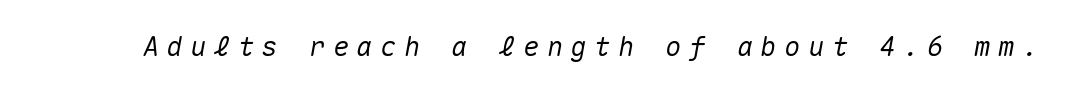
Q: Is the text italic (slanted)? A: Yes, it leans right by about 10 degrees.
Q: Is the text underlined? A: No.
Q: Is the spacing between letters normal or unusually wide? A: Unusually wide.
